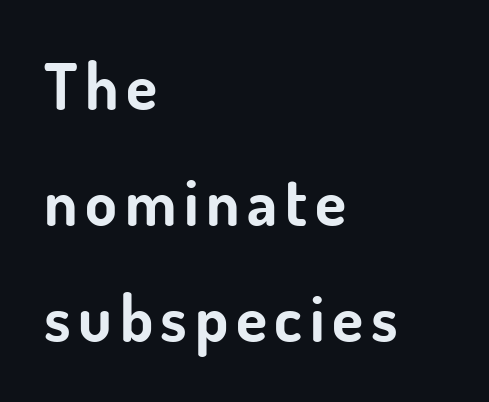
The image shows 64 px bold sans-serif type, upright; set left-aligned, line spacing 1.81x, not underlined; low stroke contrast and a small x-height.
